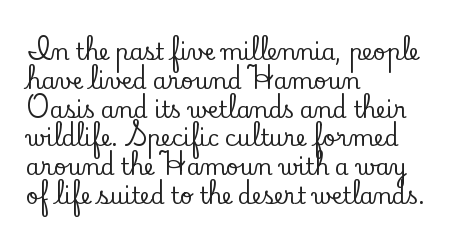
The image shows 22 px text type, upright; set left-aligned, normal line spacing (1.31x), normal letter spacing, not underlined.
